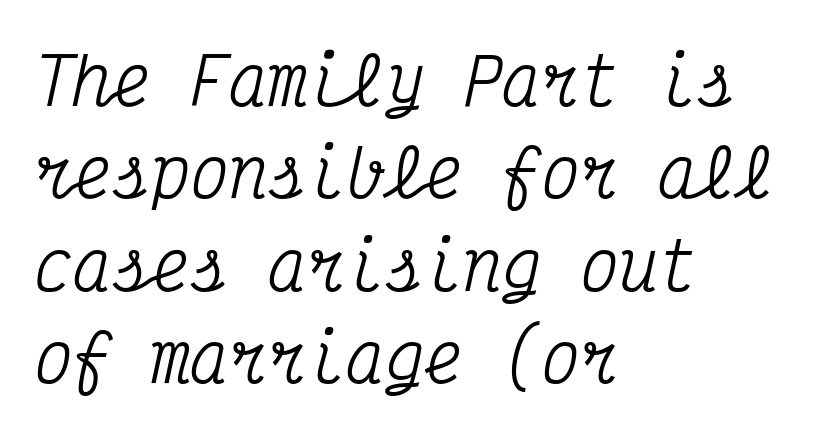
{"serif": "yes", "italic": "yes", "lean": "right", "slant_degrees": 12, "width": "condensed", "stroke_contrast": "medium", "x_height": "medium", "monospaced": "yes", "underline": "no", "align": "left", "line_spacing": "normal", "line_spacing_ratio": 1.42, "letter_spacing": "normal", "letter_spacing_em": 0.0, "glyph_px": 65}
